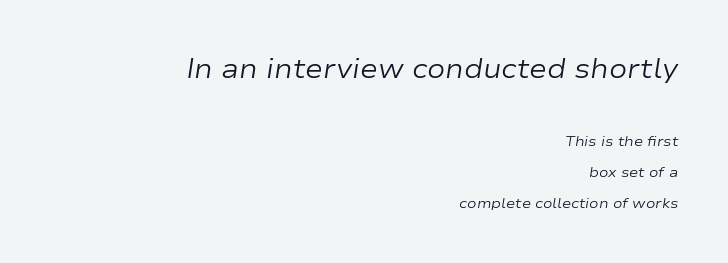
{"italic": "yes", "lean": "right", "slant_degrees": 9, "bold": "no", "underline": "no", "align": "right", "line_spacing": "loose", "line_spacing_ratio": 2.2, "letter_spacing": "normal", "letter_spacing_em": 0.0, "larger_block": "first", "size_ratio": 1.93, "glyph_px": 27}
